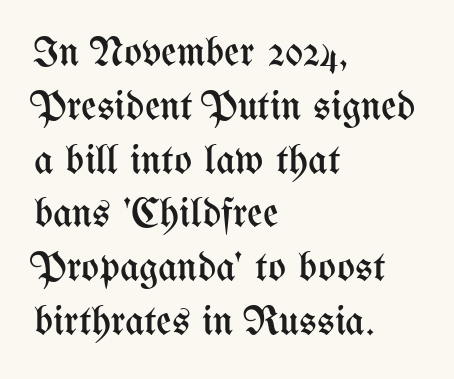
Q: Is the text bold? A: No.
Q: Is the text italic (slanted)? A: No, it is upright.
Q: Is the text underlined? A: No.
Q: How is the paragraph aligned? A: Left-aligned.
Q: Is the spacing between letters normal or unusually wide? A: Normal.
Q: Is the spacing between lines tight, normal or loose? A: Normal.
Q: Width (condensed, normal, or wide)? A: Condensed.
Q: Stroke contrast? A: Medium.
Q: x-height? A: Medium.
Q: Monospaced? A: No.
